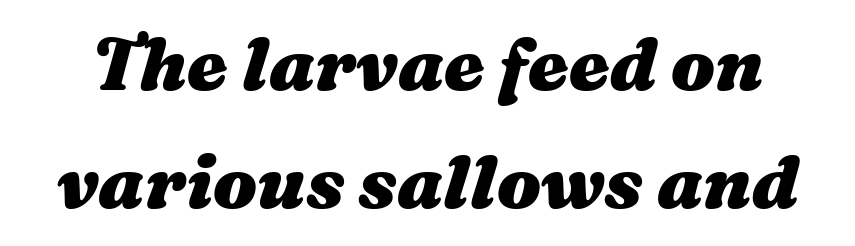
The image shows 73 px heavy, wide type, italic (leaning right); set normal line spacing (1.62x), normal letter spacing, not underlined; medium stroke contrast and a medium x-height.
